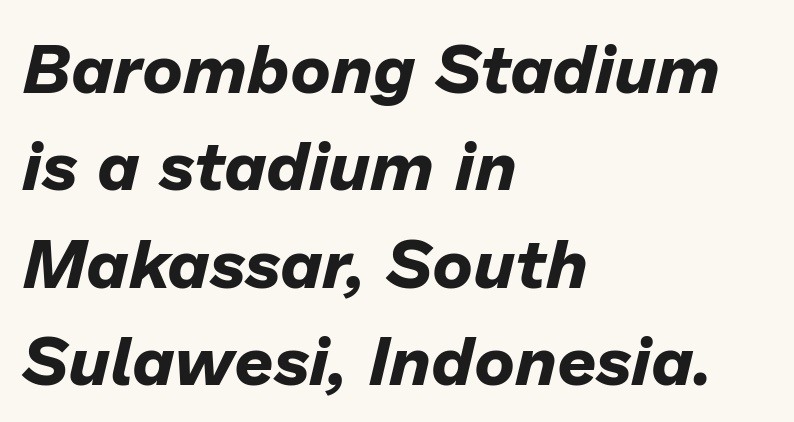
{"italic": "yes", "lean": "right", "slant_degrees": 13, "bold": "yes", "weight": "bold", "width": "normal", "stroke_contrast": "low", "x_height": "medium", "monospaced": "no", "underline": "no", "align": "left", "line_spacing": "normal", "line_spacing_ratio": 1.41, "letter_spacing": "normal", "letter_spacing_em": 0.0, "glyph_px": 69}
